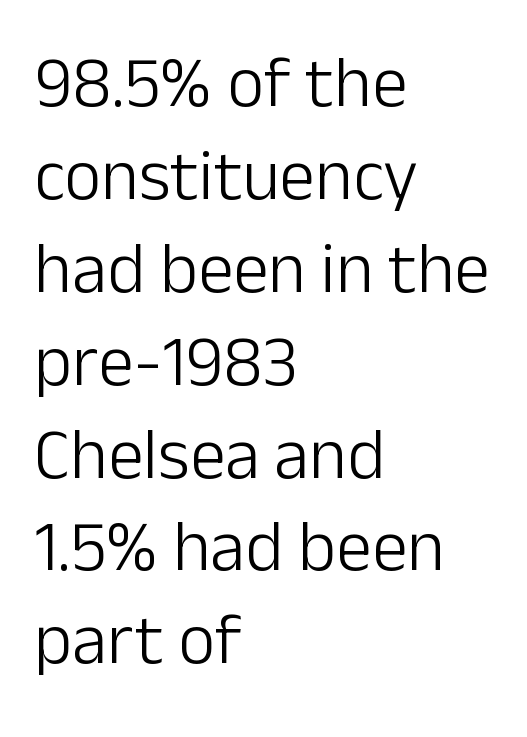
{"serif": "no", "italic": "no", "bold": "no", "weight": "light", "width": "normal", "stroke_contrast": "low", "x_height": "medium", "monospaced": "no", "underline": "no", "align": "left", "line_spacing": "normal", "line_spacing_ratio": 1.29, "letter_spacing": "normal", "letter_spacing_em": 0.0, "glyph_px": 72}
